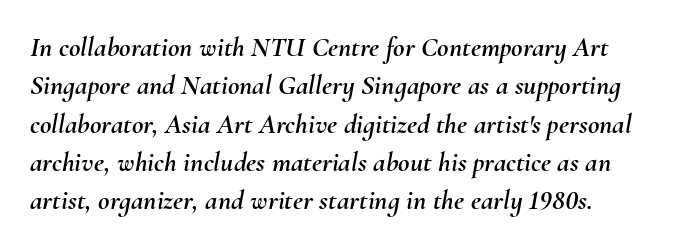
Each row of text sits above clean, open space. An italicized treatment has been applied to the whole sample. In terms of letterspacing, this is plain default setting. Is this a fixed-width face? No — the glyphs have proportional, varying widths.
